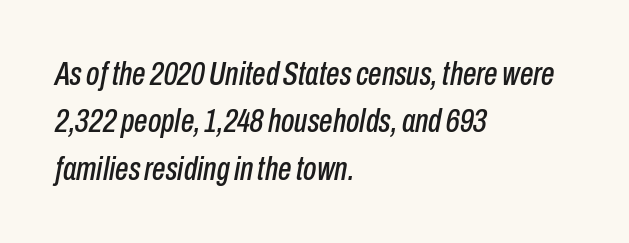
{"italic": "yes", "lean": "right", "slant_degrees": 10, "width": "condensed", "stroke_contrast": "low", "x_height": "medium", "monospaced": "no", "underline": "no", "align": "left", "line_spacing": "normal", "line_spacing_ratio": 1.39, "letter_spacing": "normal", "letter_spacing_em": 0.0, "glyph_px": 34}
